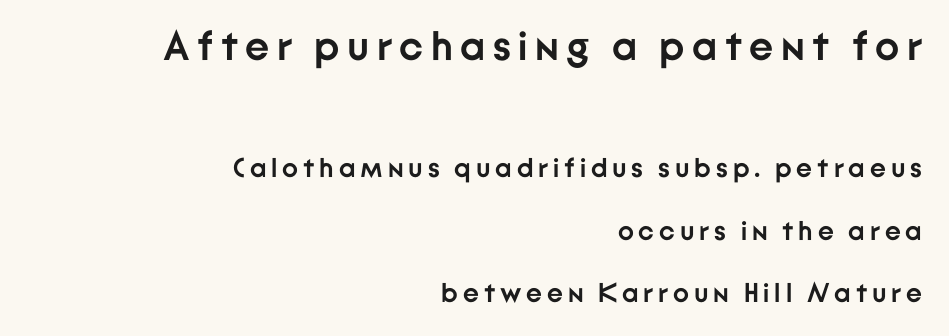
The image shows 41 px semibold sans-serif type, upright; set right-aligned, loose line spacing (2.32x), not underlined; the first (top) block is 1.52x larger; low stroke contrast and a medium x-height.
